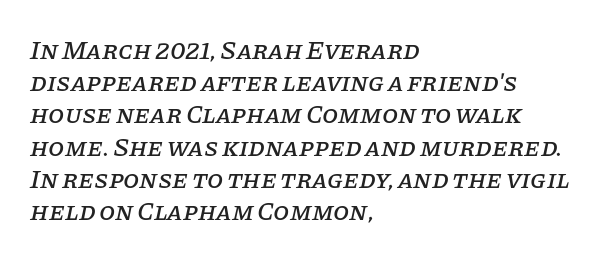
Q: Is the text italic (slanted)? A: Yes, it leans right by about 11 degrees.
Q: Is the text underlined? A: No.
Q: How is the paragraph aligned? A: Left-aligned.
Q: Is the spacing between letters normal or unusually wide? A: Normal.
